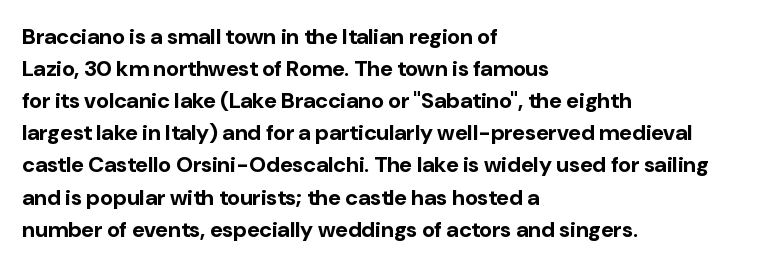
{"italic": "no", "bold": "yes", "underline": "no", "align": "left", "line_spacing": "normal", "line_spacing_ratio": 1.46, "letter_spacing": "normal", "letter_spacing_em": 0.0, "glyph_px": 22}
